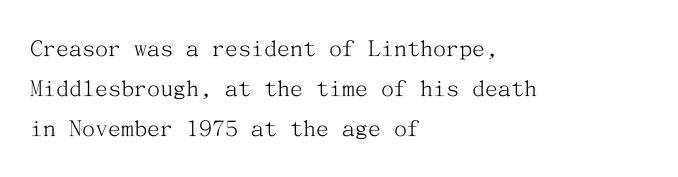
Q: Is the text bold? A: No.
Q: Is the text italic (slanted)? A: No, it is upright.
Q: Is the text underlined? A: No.
Q: How is the paragraph aligned? A: Left-aligned.
Q: Is the spacing between letters normal or unusually wide? A: Normal.
Q: Is the spacing between lines tight, normal or loose? A: Normal.
